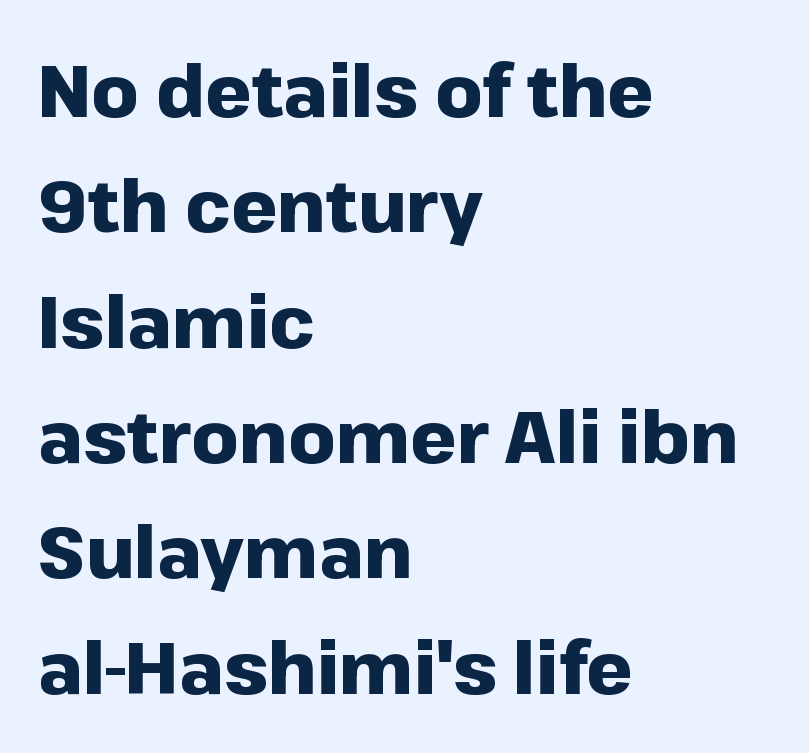
{"serif": "no", "italic": "no", "bold": "yes", "weight": "heavy", "width": "normal", "stroke_contrast": "low", "x_height": "medium", "monospaced": "no", "underline": "no", "align": "left", "line_spacing": "normal", "line_spacing_ratio": 1.58, "letter_spacing": "normal", "letter_spacing_em": 0.0, "glyph_px": 73}
